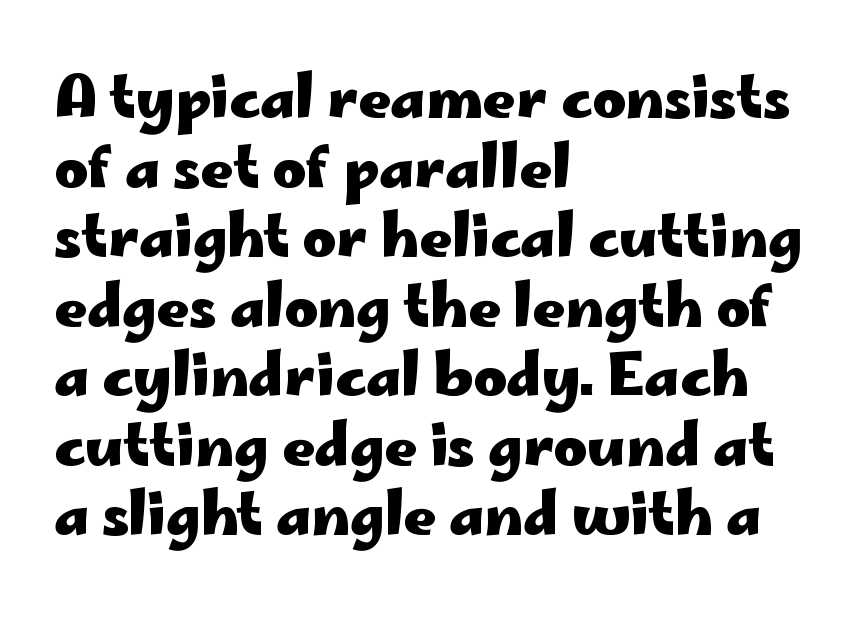
{"serif": "no", "italic": "no", "bold": "yes", "weight": "heavy", "width": "wide", "stroke_contrast": "low", "x_height": "small", "monospaced": "no", "underline": "no", "align": "left", "line_spacing_ratio": 1.22, "letter_spacing": "normal", "letter_spacing_em": 0.0, "glyph_px": 57}
